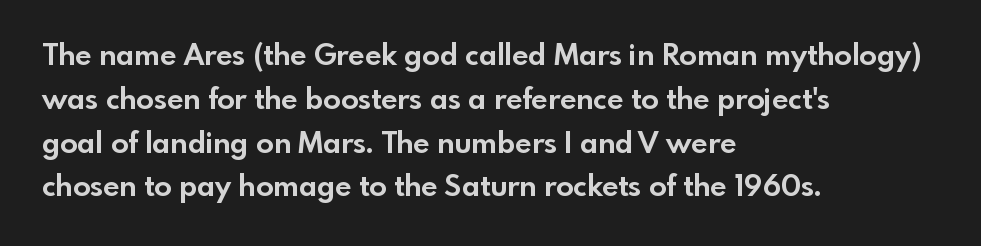
The image shows 29 px bold sans-serif type, upright; set left-aligned, normal line spacing (1.51x), normal letter spacing, not underlined; a small x-height.
